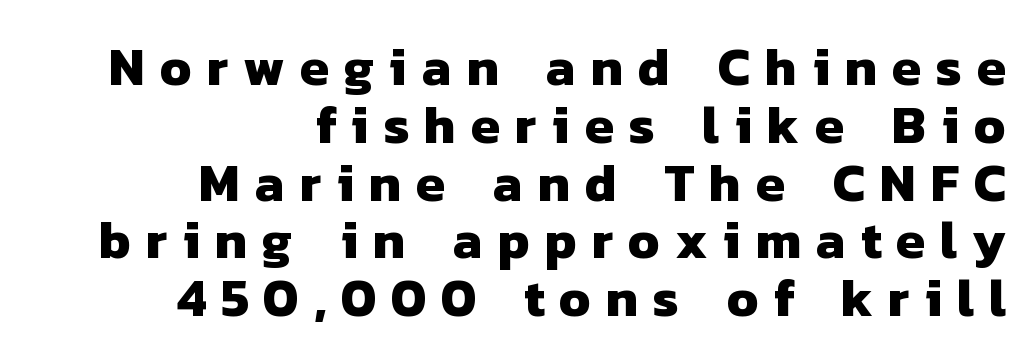
Words float on clear page, feet unadorned. The tracking jumps out immediately: characters are airy and widely separated. Vertically, the passage feels compressed, each row crowding the next. Spacing verdict: proportional, widths tailored to each character. These lines are set flush right with a ragged left edge. These lines are composed in type without serifs.
